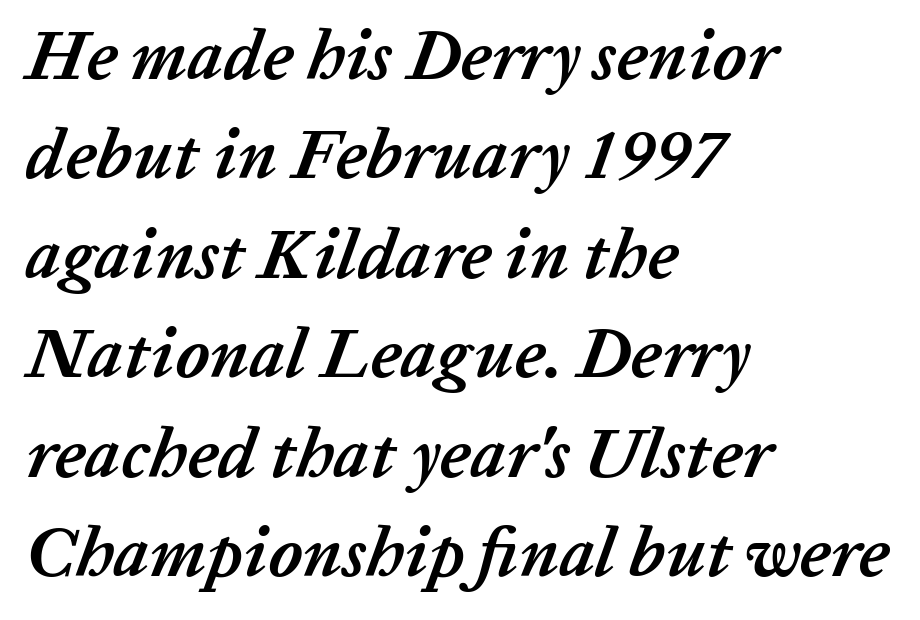
Q: Is the text bold? A: Yes.
Q: Is the text italic (slanted)? A: Yes, it leans right by about 20 degrees.
Q: Is the text underlined? A: No.
Q: How is the paragraph aligned? A: Left-aligned.
Q: Is the spacing between letters normal or unusually wide? A: Normal.
Q: Is the spacing between lines tight, normal or loose? A: Normal.
Q: Width (condensed, normal, or wide)? A: Normal.
Q: Stroke contrast? A: Low.
Q: x-height? A: Medium.
Q: Monospaced? A: No.
